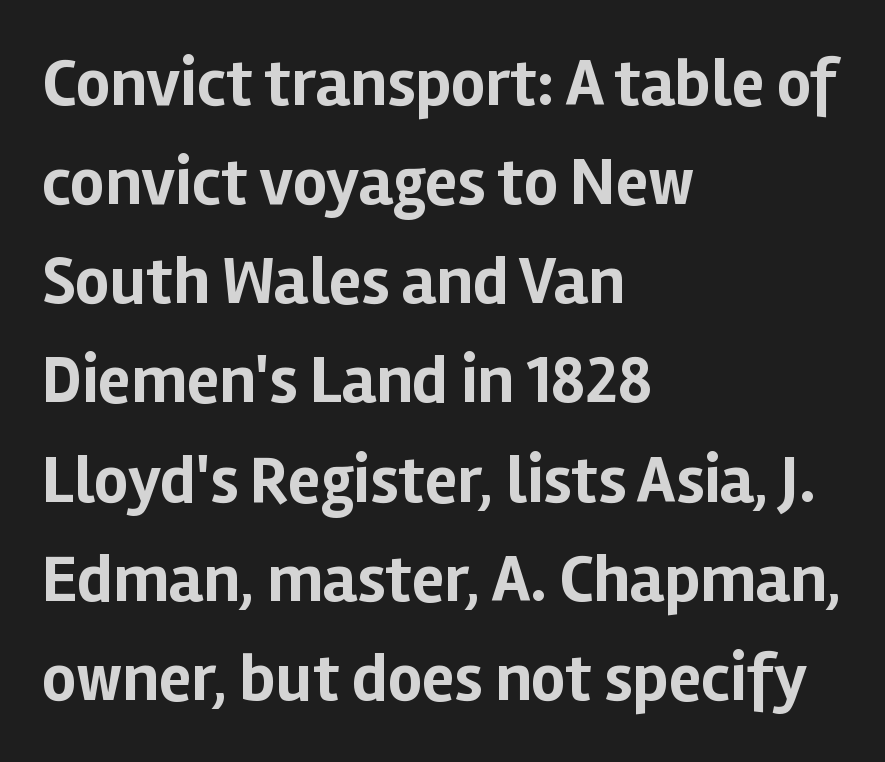
{"serif": "no", "italic": "no", "bold": "yes", "weight": "bold", "width": "normal", "stroke_contrast": "low", "x_height": "medium", "monospaced": "no", "underline": "no", "align": "left", "line_spacing": "normal", "line_spacing_ratio": 1.48, "letter_spacing": "normal", "letter_spacing_em": 0.0, "glyph_px": 67}
